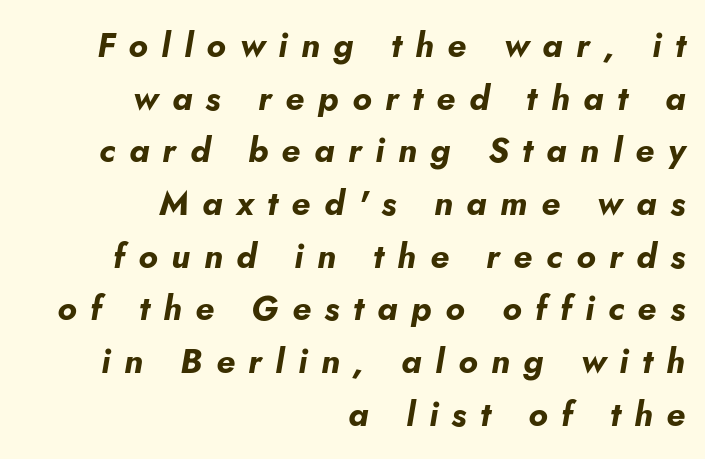
Rendered with sloped, italic letterforms. The lines are quadded right. The space directly below the letters is spotless. How heavy is the stroke? Heavy — this is a bold. Notice how descenders clear the ascenders below comfortably — that's standard leading.
